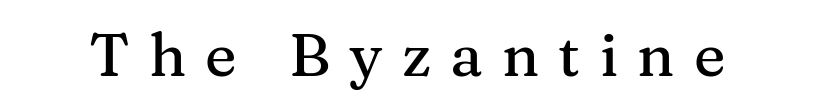
The image shows 60 px serif type, upright; set unusually wide letter spacing (+0.32 em), not underlined; medium stroke contrast and a medium x-height.
